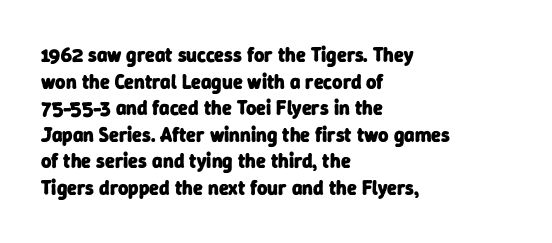
The image shows 20 px bold type; set left-aligned, normal line spacing (1.33x), normal letter spacing, not underlined.
